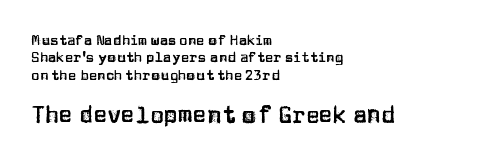
Q: Is the text italic (slanted)? A: No, it is upright.
Q: Is the text underlined? A: No.
Q: How is the paragraph aligned? A: Left-aligned.
Q: Is the spacing between letters normal or unusually wide? A: Normal.
Q: Which block of text is set in a larger size, the first (top) or the second (bottom)? A: The second (bottom) one.
